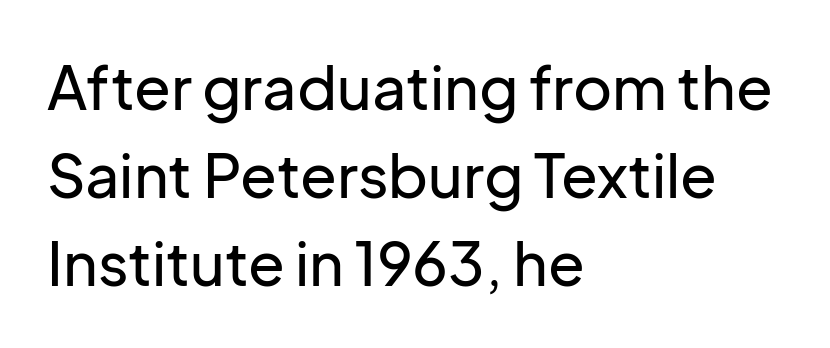
Do the characters align in a grid? No, the font is proportional. The ragged edge is on the right, which tells us the setting is flush left. The typeface chosen for these lines omits serifs. You can tell it's not italic because the verticals are truly vertical.
